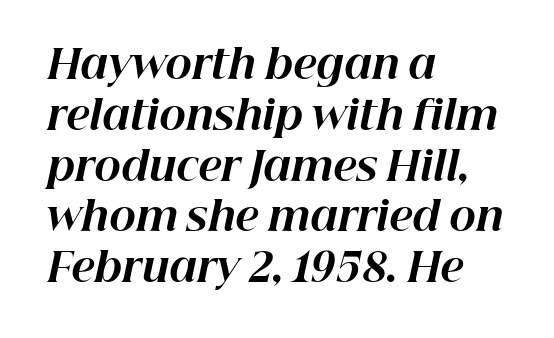
Q: Is the text bold? A: Yes.
Q: Is the text italic (slanted)? A: Yes, it leans right by about 12 degrees.
Q: Is the text underlined? A: No.
Q: How is the paragraph aligned? A: Left-aligned.
Q: Is the spacing between letters normal or unusually wide? A: Normal.
Q: Is the spacing between lines tight, normal or loose? A: Normal.
Q: Width (condensed, normal, or wide)? A: Normal.
Q: Stroke contrast? A: High.
Q: x-height? A: Medium.
Q: Monospaced? A: No.
